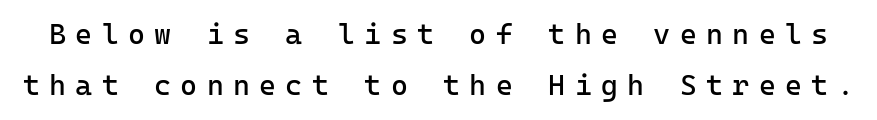
Q: Is the text bold? A: No.
Q: Is the text italic (slanted)? A: No, it is upright.
Q: Is the typeface a serif or a sans-serif typeface? A: Sans-serif.
Q: Is the text underlined? A: No.
Q: Is the spacing between letters normal or unusually wide? A: Unusually wide.
Q: Width (condensed, normal, or wide)? A: Normal.
Q: Stroke contrast? A: Low.
Q: x-height? A: Medium.
Q: Monospaced? A: Yes.
